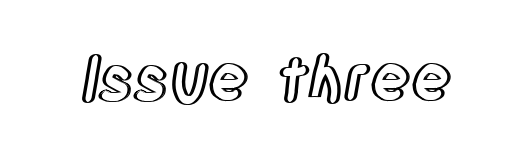
Q: Is the text italic (slanted)? A: Yes.
Q: Is the text underlined? A: No.
Q: Is the spacing between letters normal or unusually wide? A: Normal.
Q: Width (condensed, normal, or wide)? A: Condensed.
Q: x-height? A: Large.
Q: Monospaced? A: No.
